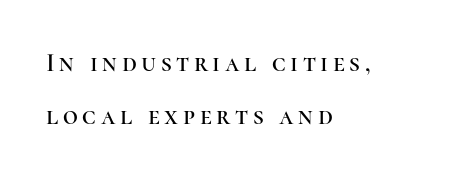
The image shows 26 px text type, upright; set left-aligned, loose line spacing (2.05x), not underlined.
